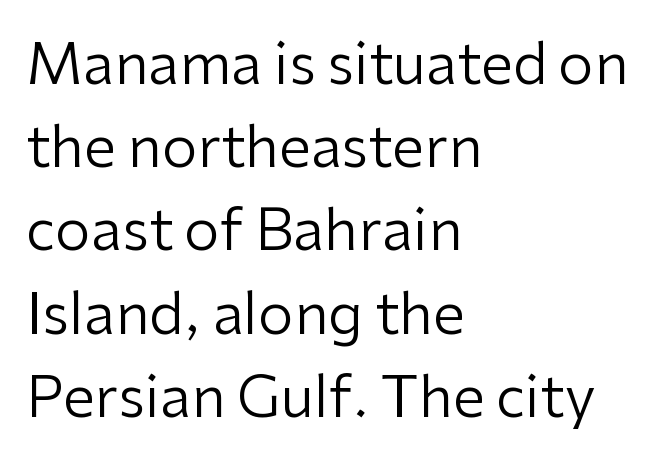
Q: Is the text bold? A: No.
Q: Is the text italic (slanted)? A: No, it is upright.
Q: Is the typeface a serif or a sans-serif typeface? A: Sans-serif.
Q: Is the text underlined? A: No.
Q: How is the paragraph aligned? A: Left-aligned.
Q: Is the spacing between letters normal or unusually wide? A: Normal.
Q: Is the spacing between lines tight, normal or loose? A: Normal.
Q: Width (condensed, normal, or wide)? A: Normal.
Q: Stroke contrast? A: Low.
Q: x-height? A: Medium.
Q: Monospaced? A: No.
